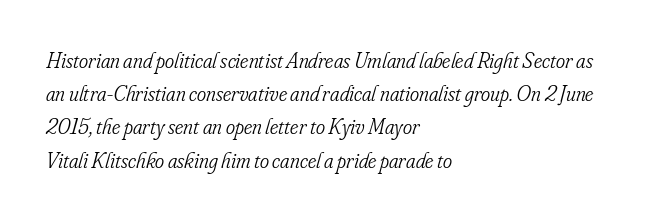
Q: Is the text bold? A: No.
Q: Is the text italic (slanted)? A: Yes, it leans right by about 16 degrees.
Q: Is the text underlined? A: No.
Q: How is the paragraph aligned? A: Left-aligned.
Q: Is the spacing between letters normal or unusually wide? A: Normal.
Q: Is the spacing between lines tight, normal or loose? A: Normal.
